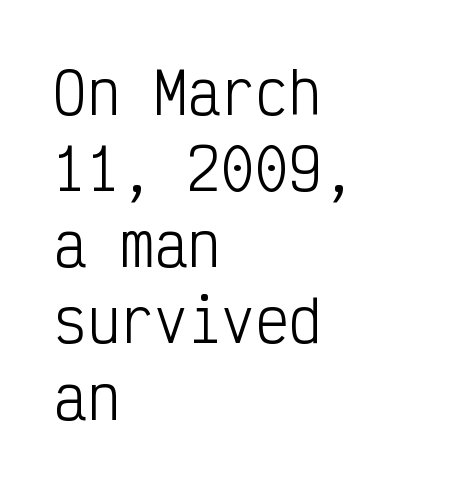
The image shows 56 px light, condensed sans-serif type, upright, monospaced; set left-aligned, normal line spacing (1.36x), normal letter spacing, not underlined; low stroke contrast and a medium x-height.
